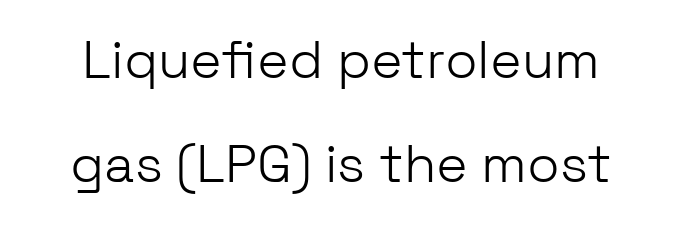
Q: Is the text bold? A: No.
Q: Is the text italic (slanted)? A: No, it is upright.
Q: Is the typeface a serif or a sans-serif typeface? A: Sans-serif.
Q: Is the text underlined? A: No.
Q: Is the spacing between letters normal or unusually wide? A: Normal.
Q: Is the spacing between lines tight, normal or loose? A: Loose.
Q: Width (condensed, normal, or wide)? A: Normal.
Q: Stroke contrast? A: Low.
Q: x-height? A: Medium.
Q: Monospaced? A: No.
